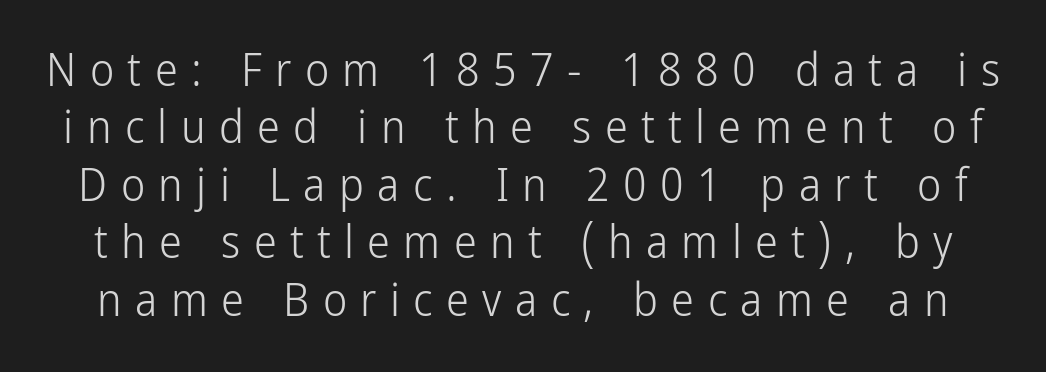
Q: Is the text bold? A: No.
Q: Is the text italic (slanted)? A: No, it is upright.
Q: Is the typeface a serif or a sans-serif typeface? A: Sans-serif.
Q: Is the text underlined? A: No.
Q: Is the spacing between letters normal or unusually wide? A: Unusually wide.
Q: Is the spacing between lines tight, normal or loose? A: Normal.
Q: Width (condensed, normal, or wide)? A: Condensed.
Q: Stroke contrast? A: Low.
Q: x-height? A: Medium.
Q: Monospaced? A: No.
